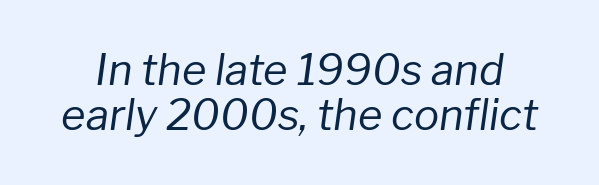
{"italic": "yes", "lean": "right", "slant_degrees": 8, "bold": "no", "weight": "regular", "width": "normal", "stroke_contrast": "low", "x_height": "medium", "monospaced": "no", "underline": "no", "line_spacing": "tight", "line_spacing_ratio": 1.07, "letter_spacing": "normal", "letter_spacing_em": 0.0, "glyph_px": 42}
